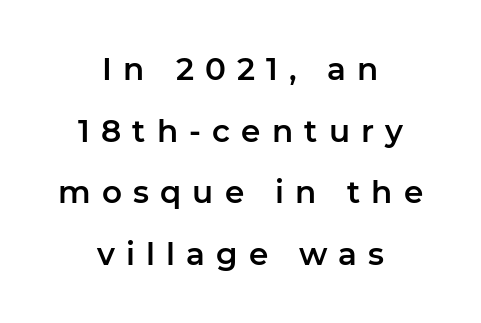
{"serif": "no", "italic": "no", "width": "normal", "stroke_contrast": "low", "x_height": "medium", "monospaced": "no", "underline": "no", "align": "center", "line_spacing": "loose", "line_spacing_ratio": 1.99, "letter_spacing": "wide", "letter_spacing_em": 0.36, "glyph_px": 31}
